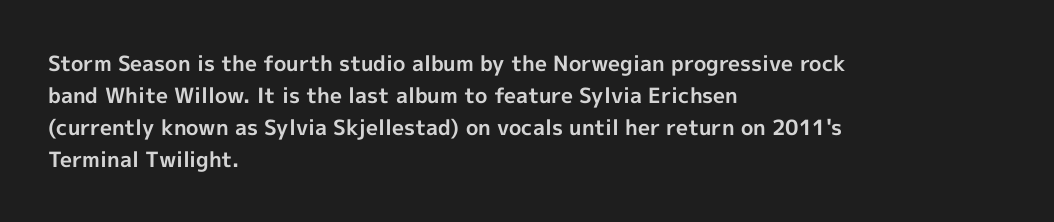
The image shows 21 px bold type, upright; set left-aligned, normal line spacing (1.52x), normal letter spacing, not underlined.
